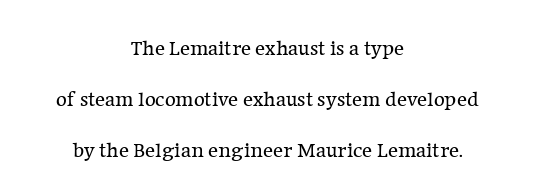
Widely set lines give the paragraph a tall, airy silhouette. Think standard paragraph weight, or any step lighter than that. The text block is weighted toward neither margin, spreading evenly from the middle. Nothing unusual about the tracking: characters are spaced as the font intends. You can tell it's not italic because the verticals are truly vertical. The passage shown is not underscored anywhere.
